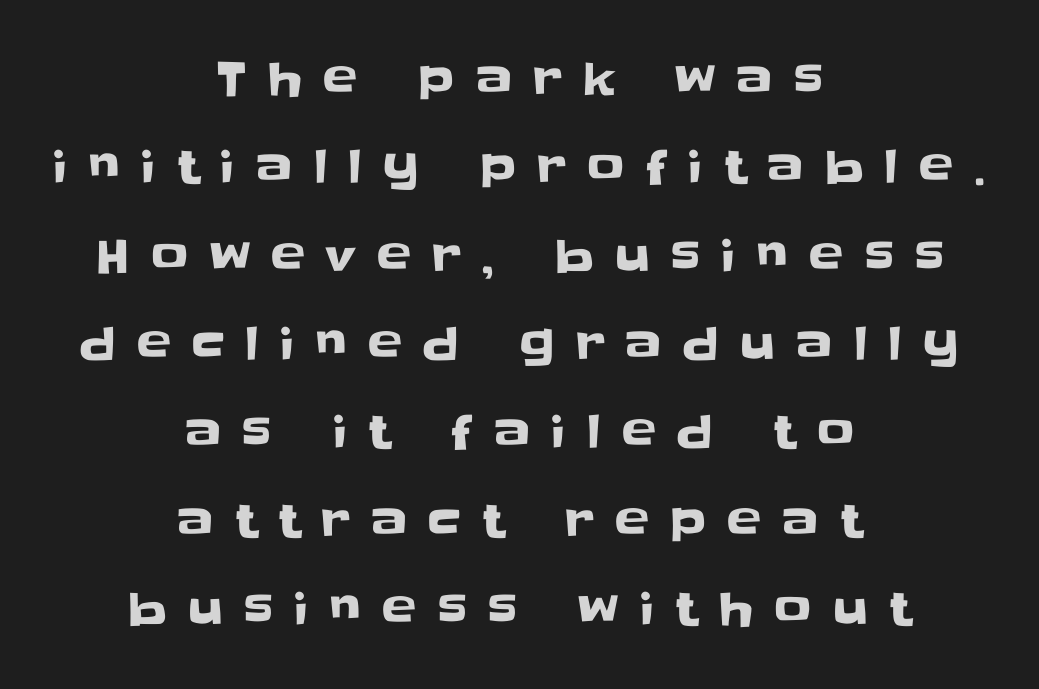
{"serif": "no", "italic": "no", "width": "normal", "stroke_contrast": "low", "x_height": "large", "monospaced": "no", "underline": "no", "align": "center", "line_spacing": "loose", "line_spacing_ratio": 1.92, "letter_spacing": "wide", "letter_spacing_em": 0.46, "glyph_px": 46}
